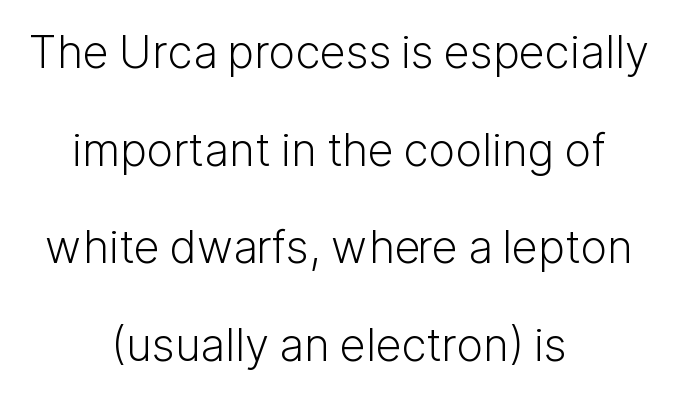
{"serif": "no", "italic": "no", "bold": "no", "weight": "light", "width": "normal", "stroke_contrast": "low", "x_height": "medium", "monospaced": "no", "underline": "no", "align": "center", "line_spacing": "loose", "line_spacing_ratio": 2.17, "letter_spacing": "normal", "letter_spacing_em": 0.0, "glyph_px": 45}
